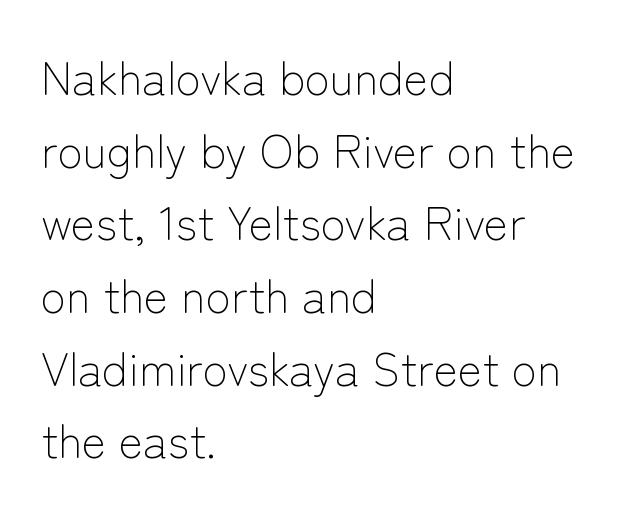
Q: Is the text bold? A: No.
Q: Is the text italic (slanted)? A: No, it is upright.
Q: Is the typeface a serif or a sans-serif typeface? A: Sans-serif.
Q: Is the text underlined? A: No.
Q: How is the paragraph aligned? A: Left-aligned.
Q: Is the spacing between letters normal or unusually wide? A: Normal.
Q: Is the spacing between lines tight, normal or loose? A: Normal.
Q: Width (condensed, normal, or wide)? A: Normal.
Q: Stroke contrast? A: Low.
Q: x-height? A: Medium.
Q: Monospaced? A: No.
